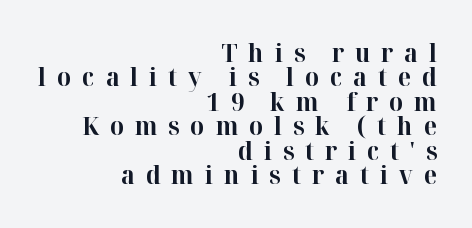
Cramped leading. You'd pick this weight for a headline — it's a proper bold. Casual observation: everything's shoved over to the right. How are the letters spaced? Widely, with obvious added tracking. When letters stand straight like this, we call the style roman or upright.
